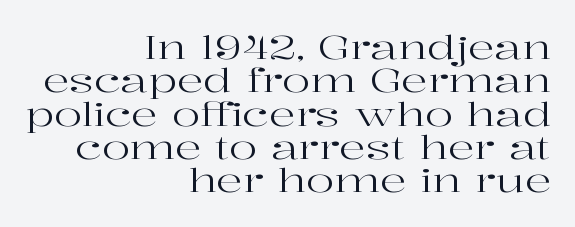
Q: Is the text bold? A: No.
Q: Is the text italic (slanted)? A: No, it is upright.
Q: Is the typeface a serif or a sans-serif typeface? A: Serif.
Q: Is the text underlined? A: No.
Q: How is the paragraph aligned? A: Right-aligned.
Q: Is the spacing between letters normal or unusually wide? A: Normal.
Q: Is the spacing between lines tight, normal or loose? A: Tight.
Q: Width (condensed, normal, or wide)? A: Wide.
Q: Stroke contrast? A: High.
Q: x-height? A: Medium.
Q: Monospaced? A: No.
